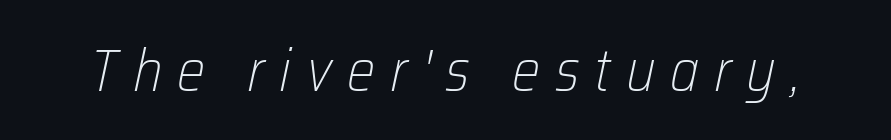
The image shows 60 px light, condensed type, italic (leaning right); set unusually wide letter spacing (+0.25 em), not underlined; low stroke contrast and a medium x-height.
